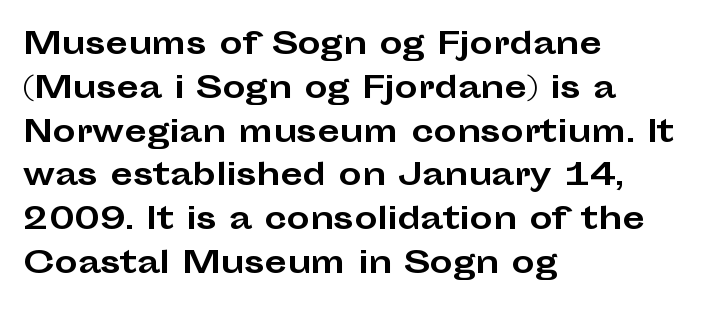
The image shows 29 px bold, wide sans-serif type, upright; set left-aligned, normal line spacing (1.51x), normal letter spacing, not underlined; low stroke contrast and a medium x-height.
